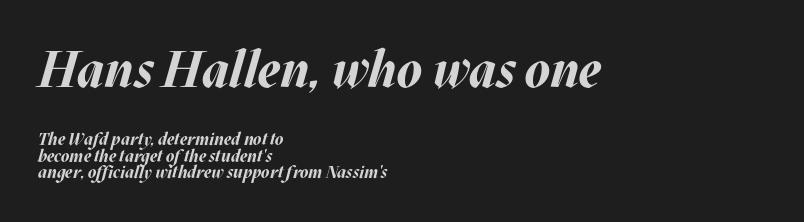
The image shows 51 px bold type, italic (leaning right); set left-aligned, tight line spacing (0.97x), normal letter spacing, not underlined; the first (top) block is 3.0x larger; medium stroke contrast and a large x-height.
